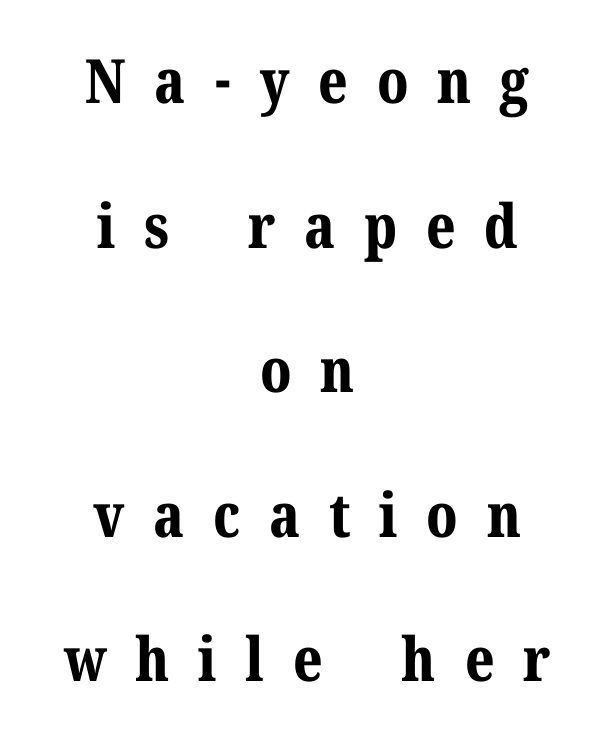
The image shows 61 px bold serif type, upright; set centered, loose line spacing (2.37x), unusually wide letter spacing (+0.47 em), not underlined; medium stroke contrast and a medium x-height.
